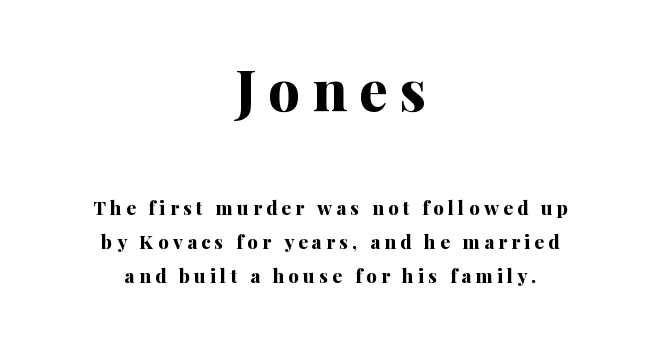
Unlike italic type, these characters show no tilt at all. Larger block? The one above; the one below is distinctly smaller. Underlining? Definitely not there. The face used here has the dense, thick strokes of a bold. Where is the straight margin? There isn't one; the lines are centered.
